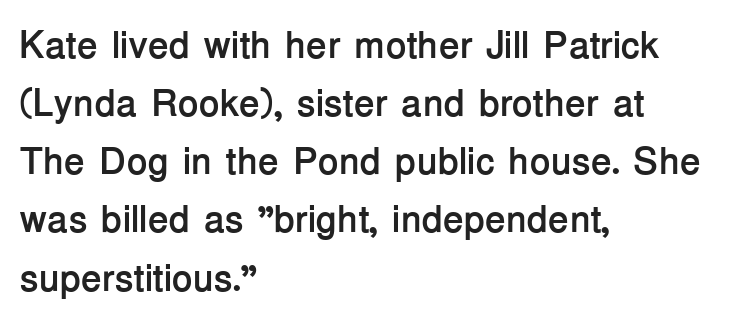
Summary of weight: heavy, a full bold. Casual observation: everything's shoved over to the left. A normal amount of white space separates one row of letters from the next. Glance below the letters and you will spot only blank space.
